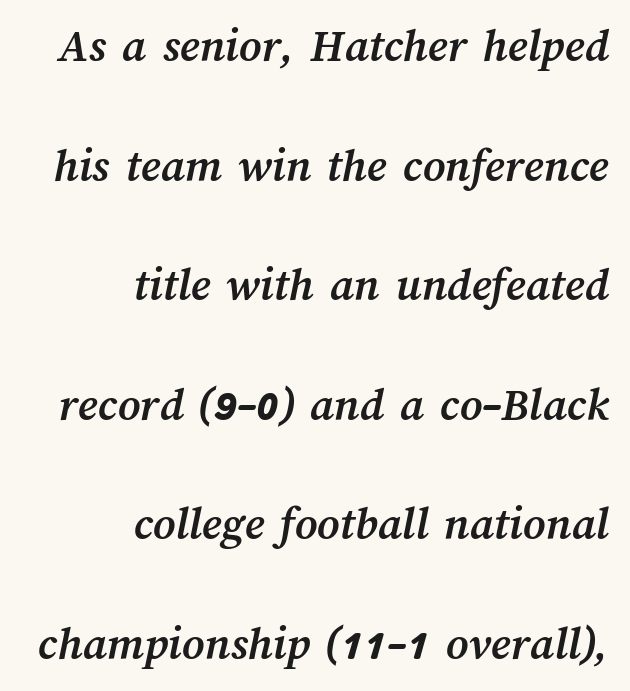
Q: Is the text bold? A: Yes.
Q: Is the text underlined? A: No.
Q: How is the paragraph aligned? A: Right-aligned.
Q: Is the spacing between letters normal or unusually wide? A: Normal.
Q: Is the spacing between lines tight, normal or loose? A: Loose.
Q: Width (condensed, normal, or wide)? A: Normal.
Q: Stroke contrast? A: Medium.
Q: x-height? A: Medium.
Q: Monospaced? A: No.
